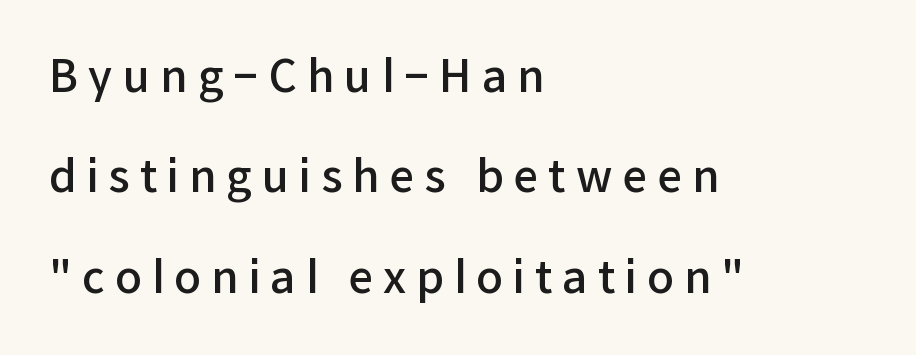
Regarding leading, the lines here are spaced well apart. Typographic density is moderately raised because the face is semibold. Reading down the block, your eye returns to a fixed left position each line. Unmarked baselines from the first word to the last. Stroke terminals: plain, sans-serif. Someone cranked the tracking dial way up on this one.
